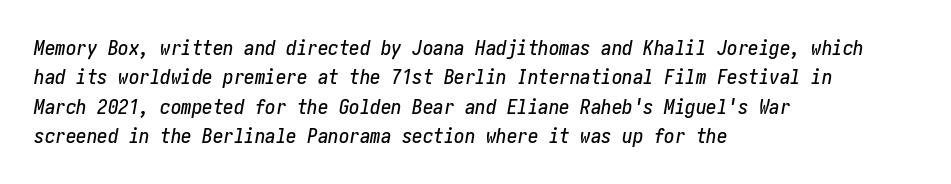
Successive baselines arrive at the customary interval. The font's italic variant was chosen for this text. Where is the straight margin? On the left. Tracking here is standard; glyphs follow each other at the usual distance. Bare-footed words on every line.
